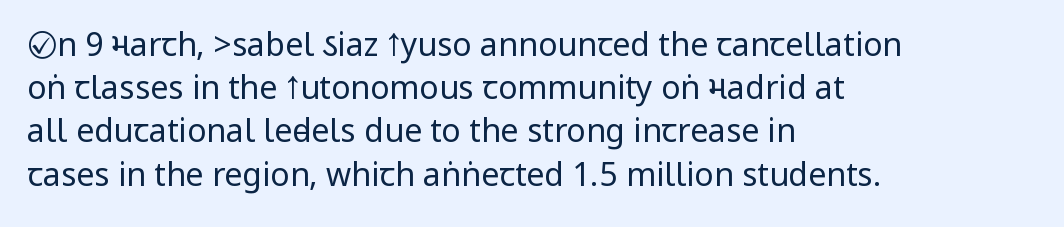
The image shows 32 px regular-weight, condensed sans-serif type, upright; set left-aligned, normal line spacing (1.35x), normal letter spacing, not underlined; low stroke contrast.
